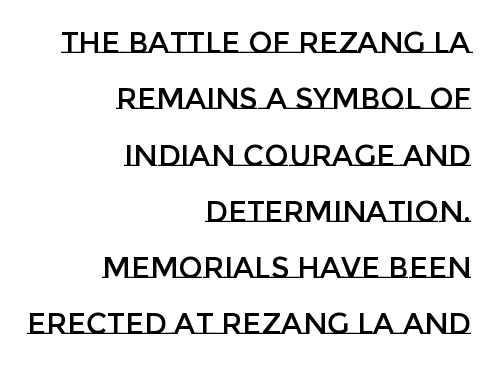
{"italic": "no", "width": "normal", "stroke_contrast": "low", "x_height": "large", "monospaced": "no", "underline": "no", "align": "right", "line_spacing": "loose", "line_spacing_ratio": 1.94, "letter_spacing": "normal", "letter_spacing_em": 0.0, "glyph_px": 29}
